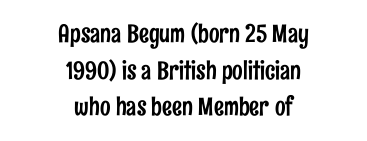
The vertical gap from one line to the next is medium. Is the block centered? Yes — each line is placed symmetrically about the middle. A typesetter would call this zero additional tracking. It's the straight-up-and-down kind of type. The specimen omits any rule beneath the text block's lines.
